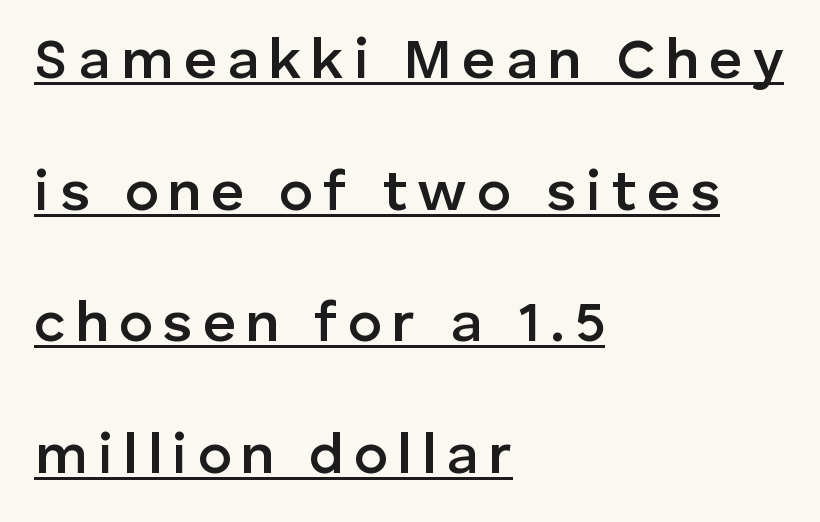
Q: Is the text bold? A: Semi-bold.
Q: Is the text italic (slanted)? A: No, it is upright.
Q: Is the typeface a serif or a sans-serif typeface? A: Sans-serif.
Q: Is the text underlined? A: Yes.
Q: How is the paragraph aligned? A: Left-aligned.
Q: Is the spacing between lines tight, normal or loose? A: Loose.
Q: Width (condensed, normal, or wide)? A: Normal.
Q: Stroke contrast? A: Low.
Q: x-height? A: Medium.
Q: Monospaced? A: No.
